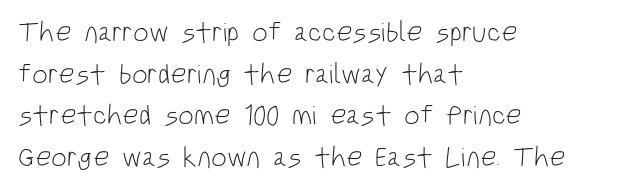
Q: Is the text bold? A: No.
Q: Is the text italic (slanted)? A: No, it is upright.
Q: Is the typeface a serif or a sans-serif typeface? A: Sans-serif.
Q: Is the text underlined? A: No.
Q: How is the paragraph aligned? A: Left-aligned.
Q: Is the spacing between letters normal or unusually wide? A: Normal.
Q: Is the spacing between lines tight, normal or loose? A: Normal.
Q: Width (condensed, normal, or wide)? A: Condensed.
Q: Stroke contrast? A: Low.
Q: x-height? A: Large.
Q: Monospaced? A: No.
